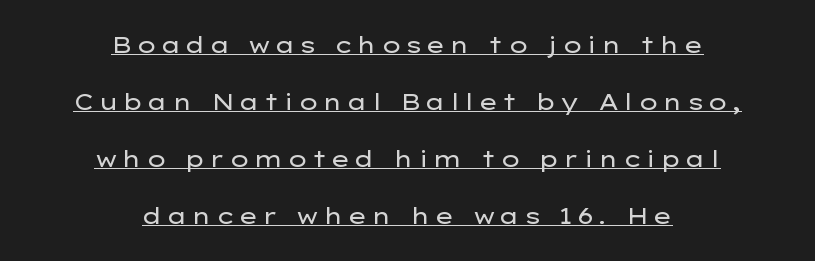
Is there any slant? The stems are plumb. Descenders here cross a horizontal rule under the line. Layout note: lines centered. Airy leading.
